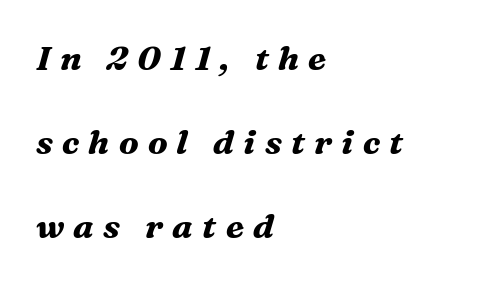
The image shows 34 px bold serif type, italic (leaning right); set left-aligned, loose line spacing (2.47x), unusually wide letter spacing (+0.27 em), not underlined; medium stroke contrast and a medium x-height.
